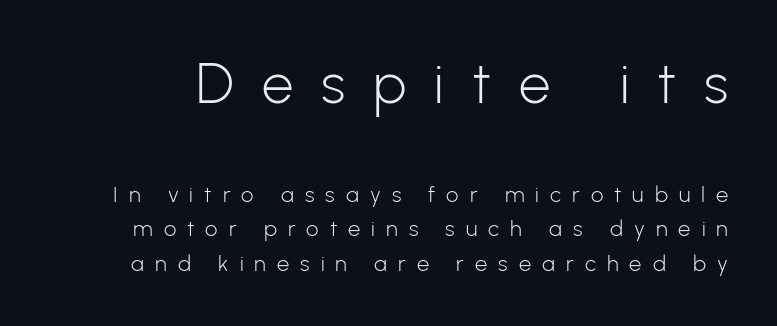
The image shows 56 px light sans-serif type, upright; set normal line spacing (1.56x), unusually wide letter spacing (+0.5 em), not underlined; the first (top) block is 2.55x larger; low stroke contrast and a medium x-height.
